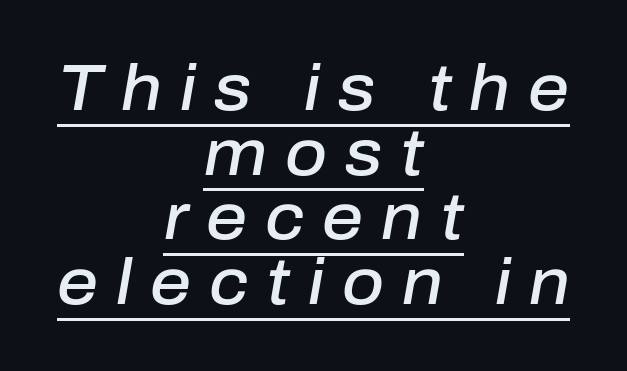
The image shows 64 px semibold type, italic (leaning right); set centered, tight line spacing (1.01x), unusually wide letter spacing (+0.28 em), underlined; low stroke contrast and a medium x-height.
